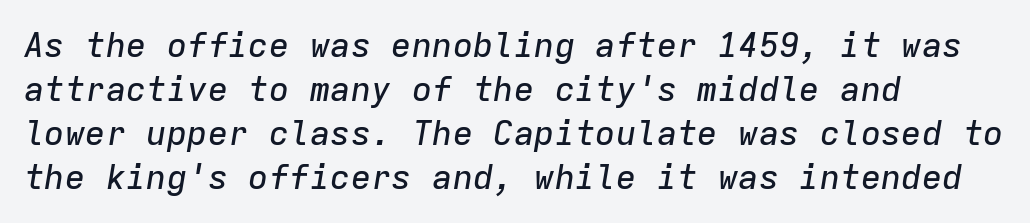
Q: Is the text italic (slanted)? A: Yes, it leans right by about 9 degrees.
Q: Is the text underlined? A: No.
Q: How is the paragraph aligned? A: Left-aligned.
Q: Is the spacing between letters normal or unusually wide? A: Normal.
Q: Is the spacing between lines tight, normal or loose? A: Normal.
Q: Width (condensed, normal, or wide)? A: Normal.
Q: Stroke contrast? A: Low.
Q: x-height? A: Medium.
Q: Monospaced? A: Yes.
